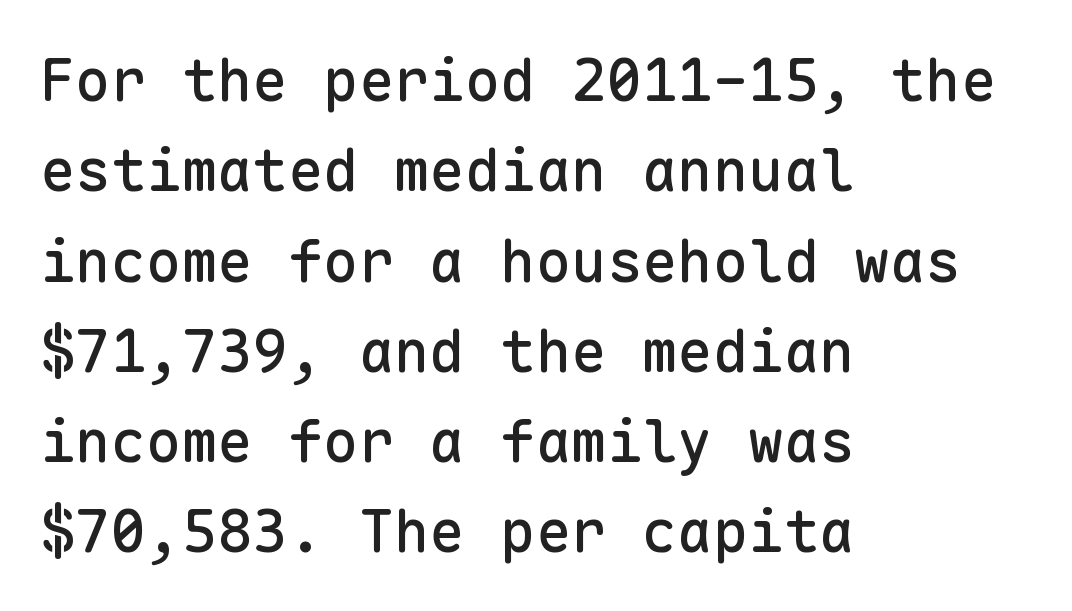
Fixed-width glyphs throughout — classic coding-font behaviour. Does the copy run flush right? No — it runs flush left. Honestly, there is no underline to notice here at all. The passage shown stacks its lines at a standard gap. What kind of face is this? One without serifs — a sans.
